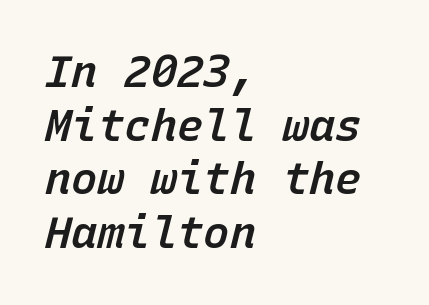
The image shows 44 px semibold type, italic (leaning right), monospaced; set left-aligned, line spacing 1.22x, normal letter spacing, not underlined; low stroke contrast and a medium x-height.
